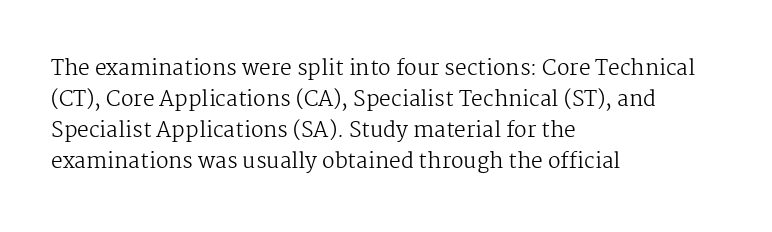
No chunkiness to these letters — they're not bold. The area under the type is left untouched. This rendering uses left alignment, leaving the right contour irregular. The font's upright variant was chosen for this text. Compared with typical body copy, the letter spacing here is the same.
